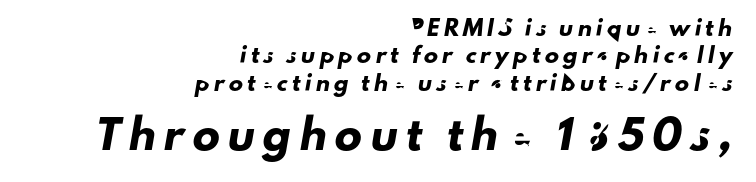
Q: Is the text underlined? A: No.
Q: How is the paragraph aligned? A: Right-aligned.
Q: Is the spacing between letters normal or unusually wide? A: Unusually wide.
Q: Is the spacing between lines tight, normal or loose? A: Loose.
Q: Which block of text is set in a larger size, the first (top) or the second (bottom)? A: The second (bottom) one.
